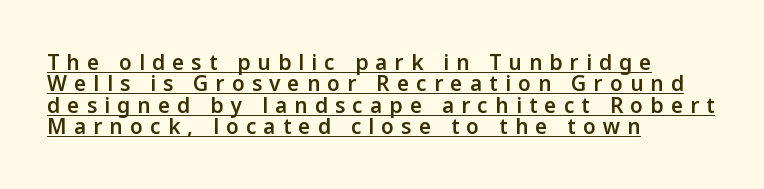
Regarding leading, the lines here are crowded together. Typesetter's note: demi weight, one step under bold. Beneath each row of characters lies a ruled line. Is the letter spacing exaggerated? Yes — the characters are pushed far apart. Casual observation: everything's shoved over to the left. In terms of posture, this sample is upright.
